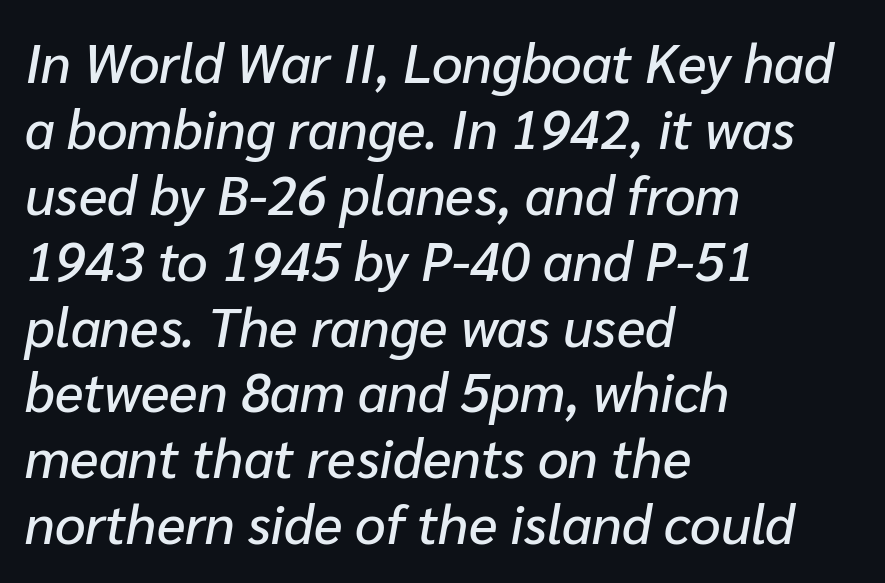
{"italic": "yes", "lean": "right", "slant_degrees": 10, "width": "normal", "stroke_contrast": "low", "x_height": "medium", "monospaced": "no", "underline": "no", "align": "left", "line_spacing_ratio": 1.22, "letter_spacing": "normal", "letter_spacing_em": 0.0, "glyph_px": 54}
